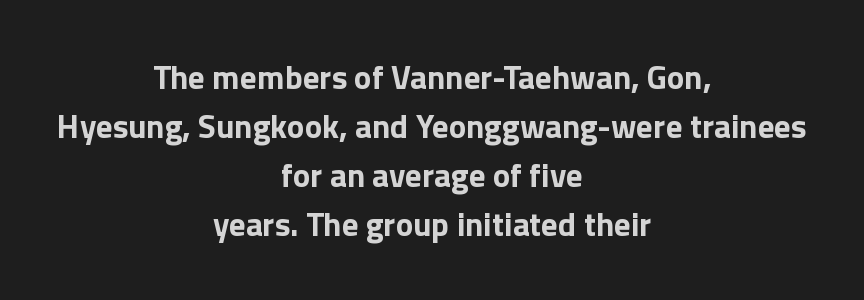
Q: Is the text bold? A: Yes.
Q: Is the text italic (slanted)? A: No, it is upright.
Q: Is the typeface a serif or a sans-serif typeface? A: Sans-serif.
Q: Is the text underlined? A: No.
Q: How is the paragraph aligned? A: Centered.
Q: Is the spacing between letters normal or unusually wide? A: Normal.
Q: Is the spacing between lines tight, normal or loose? A: Normal.
Q: Width (condensed, normal, or wide)? A: Normal.
Q: x-height? A: Medium.
Q: Monospaced? A: No.
